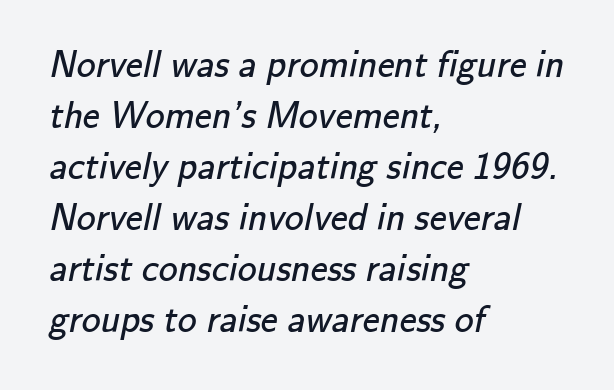
No heavy texture on the line: the type isn't bold. Is the letter spacing exaggerated? No — it looks like the ordinary default. Teacher's note: observe the even left margin — that is flush-left alignment. The baseline area is clear.
